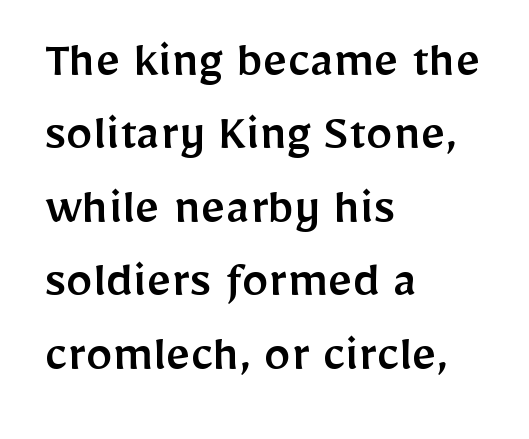
The ragged edge is on the right, which tells us the setting is flush left. You could not count columns in this text — the font is proportionally spaced. Vertical strokes here are truly vertical. The face used here is a sans, in the tradition of grotesques and geometrics.
